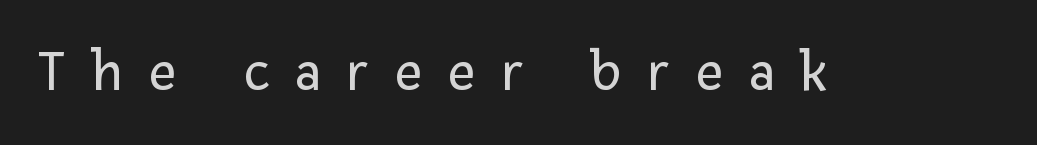
The image shows 59 px regular-weight sans-serif type, upright; set unusually wide letter spacing (+0.45 em), not underlined; low stroke contrast and a medium x-height.
